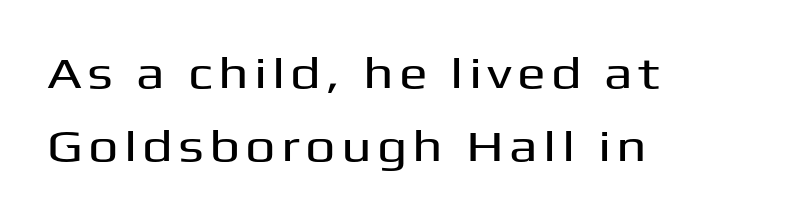
Q: Is the text italic (slanted)? A: No, it is upright.
Q: Is the typeface a serif or a sans-serif typeface? A: Sans-serif.
Q: Is the text underlined? A: No.
Q: How is the paragraph aligned? A: Left-aligned.
Q: Is the spacing between lines tight, normal or loose? A: Normal.
Q: Width (condensed, normal, or wide)? A: Wide.
Q: Stroke contrast? A: Medium.
Q: x-height? A: Medium.
Q: Monospaced? A: No.
